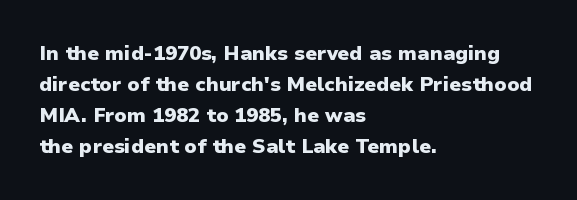
{"italic": "no", "bold": "yes", "underline": "no", "align": "left", "line_spacing": "normal", "line_spacing_ratio": 1.55, "letter_spacing": "normal", "letter_spacing_em": 0.0, "glyph_px": 20}
